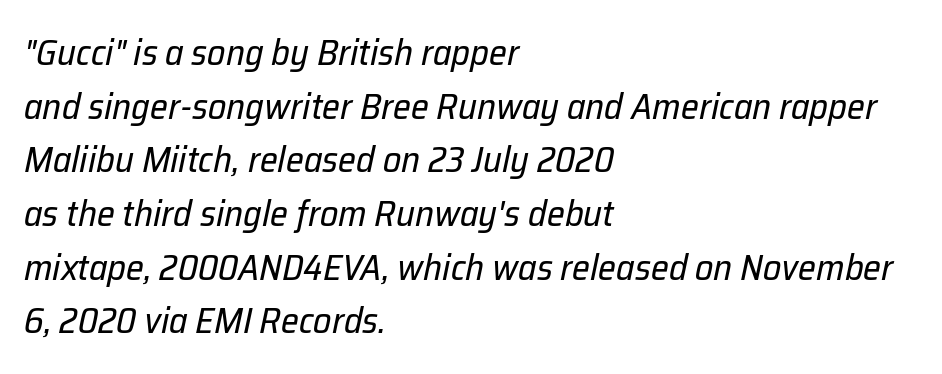
Regarding leading, the lines here are spaced in the standard way. Nobody touched the tracking dial on this one. The face used here is proportionally spaced, like ordinary book or web type. Is the stroke heavy? The answer is a plain regular-or-lighter. All the whitespace from short lines collects on the right. Italic? Definitely — the glyphs are oblique.
